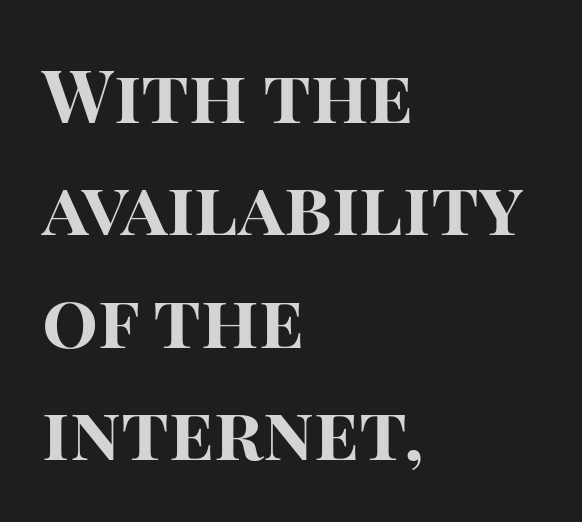
The image shows 74 px bold sans-serif type, upright; set left-aligned, normal line spacing (1.52x), normal letter spacing, not underlined; high stroke contrast and a large x-height.
